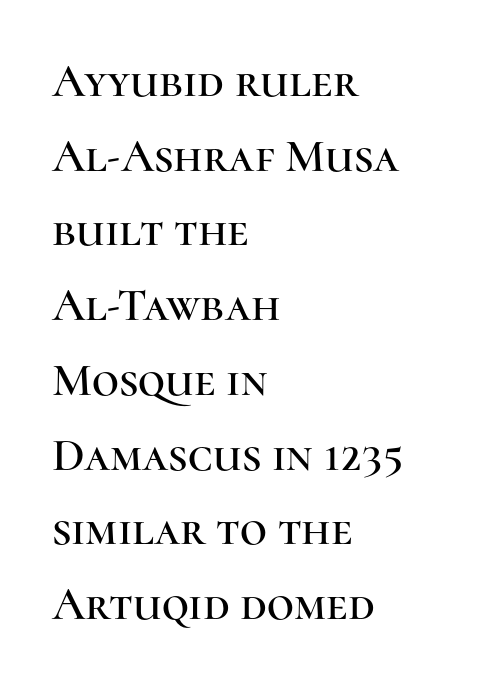
Every row of glyphs begins at an identical x-position on the left. The rendering shows small feet on the letterforms — a serif design. The designer left line spacing at the default. A bare baseline throughout the passage. The line texture is even and compact thanks to regular tracking. Proportional: the letters do not fall into vertical columns.
